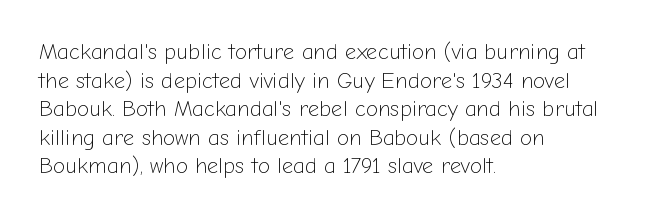
The image shows 22 px text type, upright; set left-aligned, normal line spacing (1.3x), normal letter spacing, not underlined.
